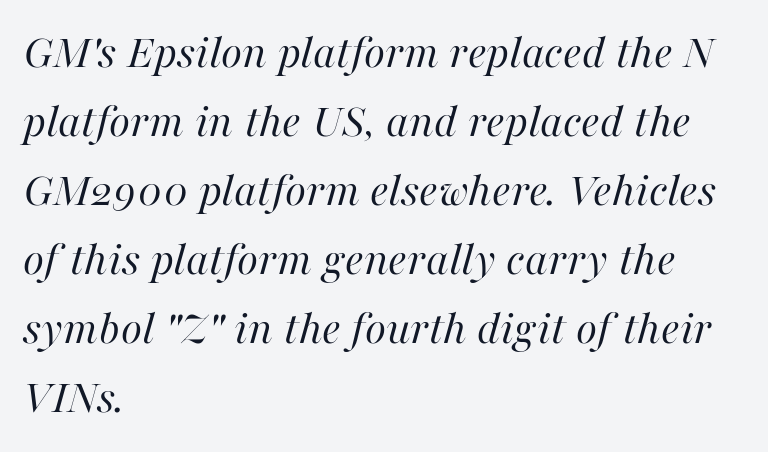
The cut favours lightness, reaching ordinary text weight at its darkest. The typesetter chose a ragged-right arrangement here. The passage shown is typed in a proportional face where columns would drift. In terms of leading, this rendering sits right in the middle.
